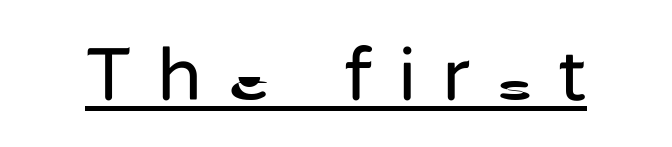
{"serif": "no", "italic": "no", "bold": "no", "weight": "regular", "width": "normal", "stroke_contrast": "low", "x_height": "medium", "monospaced": "no", "underline": "yes", "letter_spacing": "wide", "letter_spacing_em": 0.34, "glyph_px": 76}
